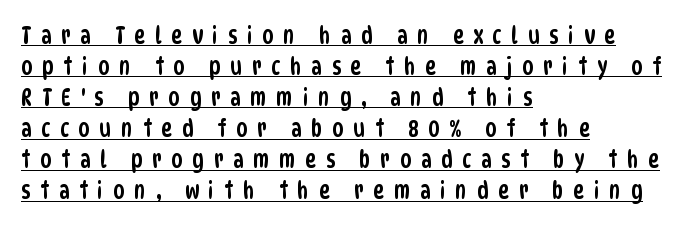
Q: Is the text underlined? A: Yes.
Q: How is the paragraph aligned? A: Left-aligned.
Q: Is the spacing between letters normal or unusually wide? A: Unusually wide.
Q: Is the spacing between lines tight, normal or loose? A: Normal.
